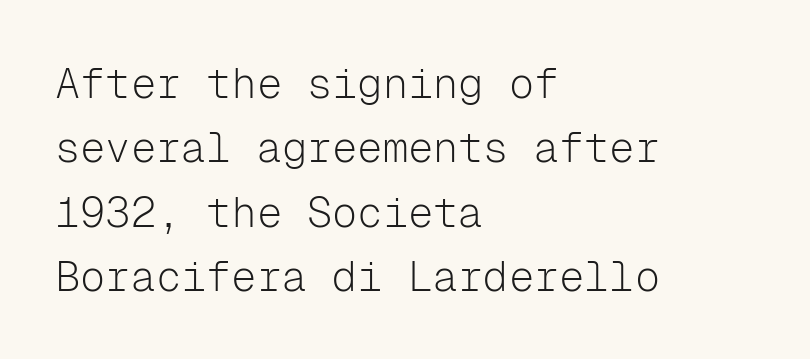
The image shows 42 px light sans-serif type, upright, monospaced; set left-aligned, normal line spacing (1.53x), normal letter spacing, not underlined; low stroke contrast and a medium x-height.
